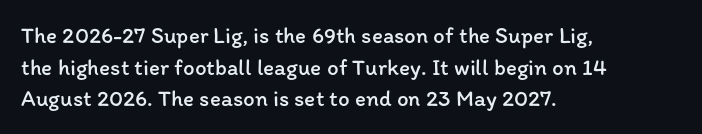
Q: Is the text bold? A: No.
Q: Is the text italic (slanted)? A: No, it is upright.
Q: Is the text underlined? A: No.
Q: How is the paragraph aligned? A: Left-aligned.
Q: Is the spacing between letters normal or unusually wide? A: Normal.
Q: Is the spacing between lines tight, normal or loose? A: Normal.
